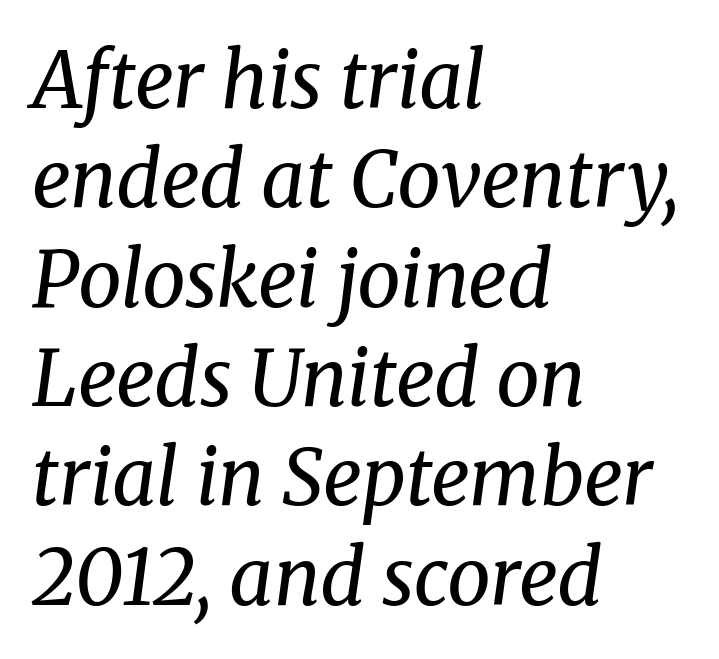
Q: Is the text bold? A: No.
Q: Is the text italic (slanted)? A: Yes, it leans right by about 8 degrees.
Q: Is the typeface a serif or a sans-serif typeface? A: Serif.
Q: Is the text underlined? A: No.
Q: How is the paragraph aligned? A: Left-aligned.
Q: Is the spacing between letters normal or unusually wide? A: Normal.
Q: Is the spacing between lines tight, normal or loose? A: Normal.
Q: Width (condensed, normal, or wide)? A: Normal.
Q: Stroke contrast? A: Medium.
Q: x-height? A: Medium.
Q: Monospaced? A: No.
